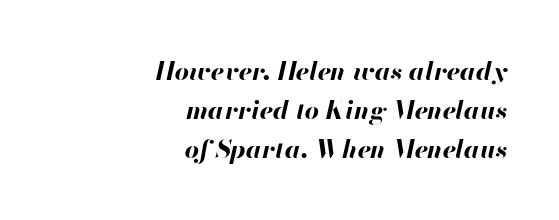
The passage shown is emphatically bold. Characters are canted at an angle relative to the baseline's perpendicular. Each new line begins a customary step beneath the previous one. Each word holds together tightly as a unit, with standard inter-letter gaps. Beneath every word, the page is bare. The rendering anchors every line to the right-hand side.
